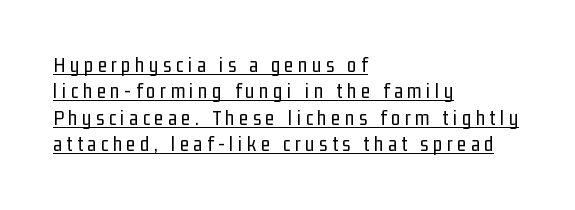
Check the space under the baseline: a stroke is drawn there. Stroke mass is kept to a normal reading level or below. Rows of type keep a routine distance in the vertical direction. Display-style spreading of the glyphs; the letterfit is very open.
